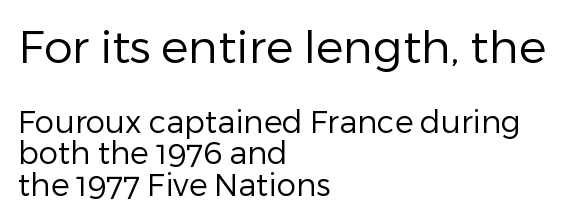
Q: Is the text bold? A: No.
Q: Is the text italic (slanted)? A: No, it is upright.
Q: Is the typeface a serif or a sans-serif typeface? A: Sans-serif.
Q: Is the text underlined? A: No.
Q: How is the paragraph aligned? A: Left-aligned.
Q: Is the spacing between letters normal or unusually wide? A: Normal.
Q: Is the spacing between lines tight, normal or loose? A: Tight.
Q: Which block of text is set in a larger size, the first (top) or the second (bottom)? A: The first (top) one.
Q: Width (condensed, normal, or wide)? A: Normal.
Q: Stroke contrast? A: Low.
Q: x-height? A: Medium.
Q: Monospaced? A: No.
